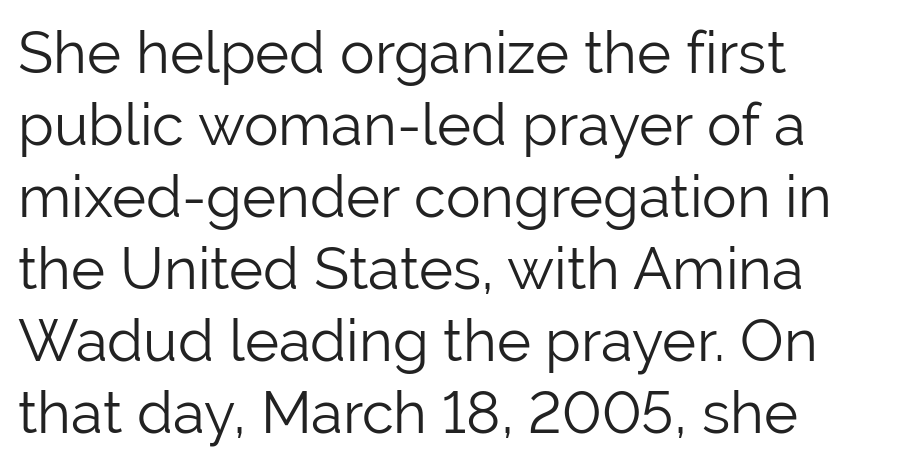
The image shows 58 px light sans-serif type, upright; set left-aligned, line spacing 1.24x, normal letter spacing, not underlined; low stroke contrast and a medium x-height.
